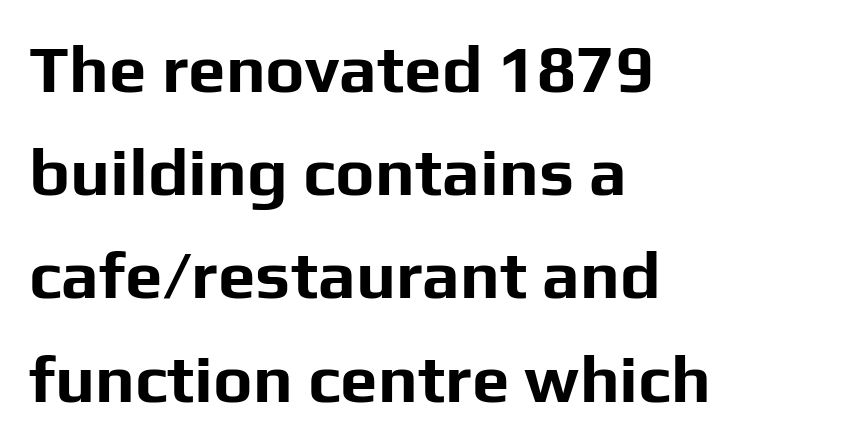
{"serif": "no", "italic": "no", "bold": "yes", "weight": "bold", "width": "normal", "stroke_contrast": "low", "x_height": "medium", "monospaced": "no", "underline": "no", "align": "left", "line_spacing": "normal", "line_spacing_ratio": 1.54, "letter_spacing": "normal", "letter_spacing_em": 0.0, "glyph_px": 67}
